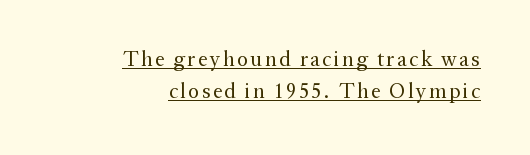
The image shows 21 px text type, upright; set right-aligned, normal line spacing (1.54x), underlined.
